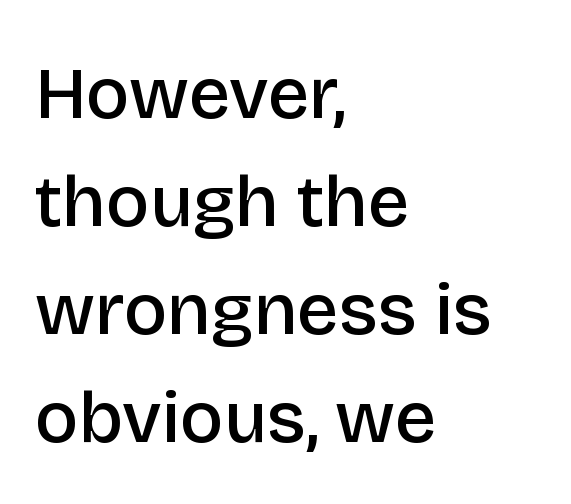
{"serif": "no", "italic": "no", "bold": "semi", "weight": "semibold", "width": "normal", "stroke_contrast": "low", "x_height": "large", "monospaced": "no", "underline": "no", "align": "left", "line_spacing": "normal", "line_spacing_ratio": 1.48, "letter_spacing": "normal", "letter_spacing_em": 0.0, "glyph_px": 73}
